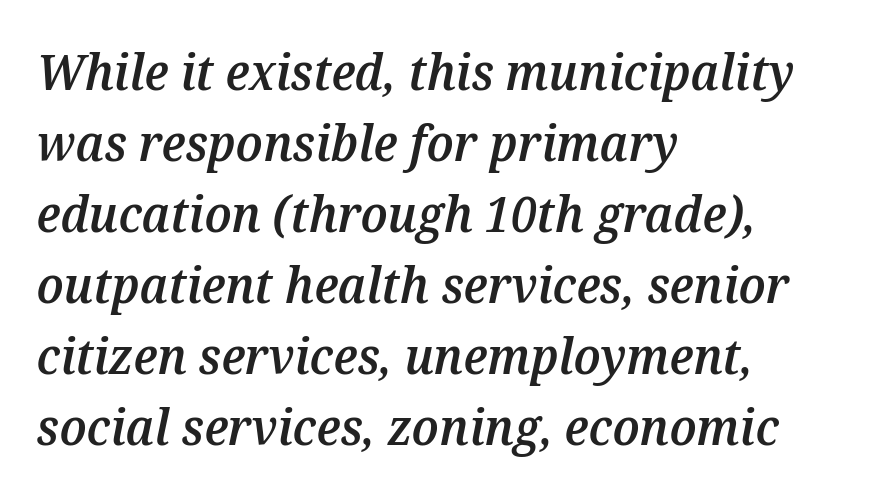
Q: Is the text bold? A: Semi-bold.
Q: Is the text italic (slanted)? A: Yes, it leans right by about 12 degrees.
Q: Is the text underlined? A: No.
Q: How is the paragraph aligned? A: Left-aligned.
Q: Is the spacing between letters normal or unusually wide? A: Normal.
Q: Is the spacing between lines tight, normal or loose? A: Normal.
Q: Width (condensed, normal, or wide)? A: Normal.
Q: Stroke contrast? A: Medium.
Q: x-height? A: Medium.
Q: Monospaced? A: No.
